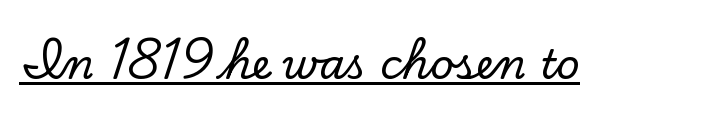
The image shows 41 px serif type; set normal letter spacing, underlined; low stroke contrast and a small x-height.
